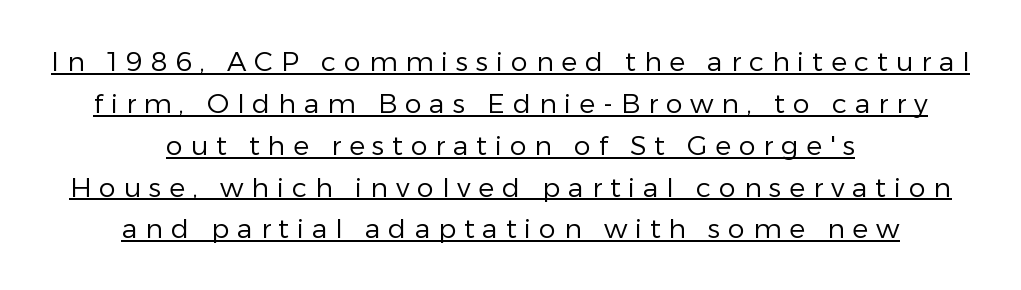
Q: Is the text bold? A: No.
Q: Is the text italic (slanted)? A: No, it is upright.
Q: Is the text underlined? A: Yes.
Q: How is the paragraph aligned? A: Centered.
Q: Is the spacing between letters normal or unusually wide? A: Unusually wide.
Q: Is the spacing between lines tight, normal or loose? A: Normal.
